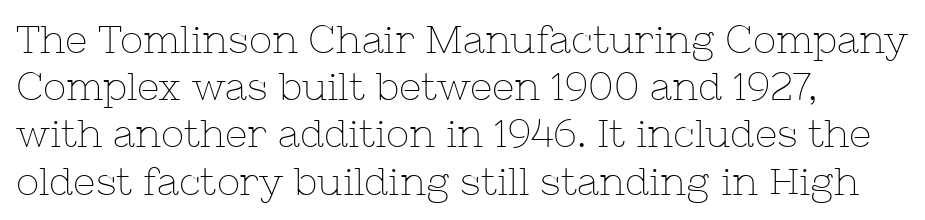
The image shows 39 px thin serif type, upright; set left-aligned, line spacing 1.21x, normal letter spacing, not underlined; low stroke contrast and a medium x-height.
